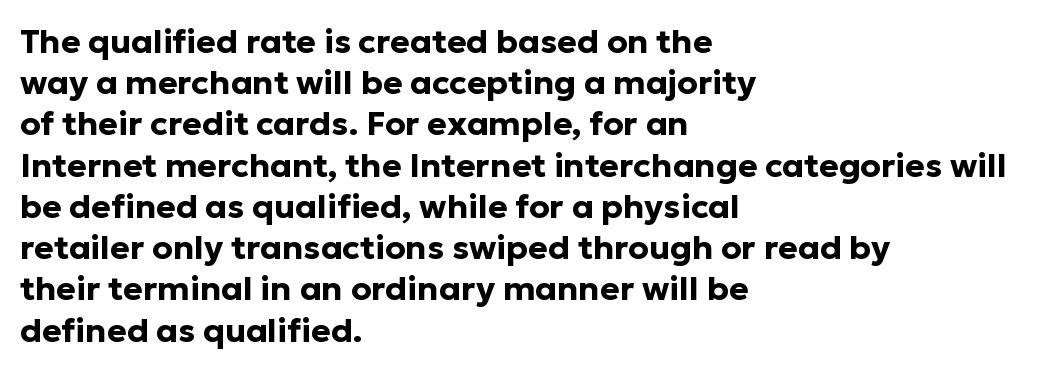
Q: Is the text bold? A: Yes.
Q: Is the text italic (slanted)? A: No, it is upright.
Q: Is the typeface a serif or a sans-serif typeface? A: Sans-serif.
Q: Is the text underlined? A: No.
Q: How is the paragraph aligned? A: Left-aligned.
Q: Is the spacing between letters normal or unusually wide? A: Normal.
Q: Is the spacing between lines tight, normal or loose? A: Normal.
Q: Width (condensed, normal, or wide)? A: Normal.
Q: Stroke contrast? A: Low.
Q: x-height? A: Medium.
Q: Monospaced? A: No.
